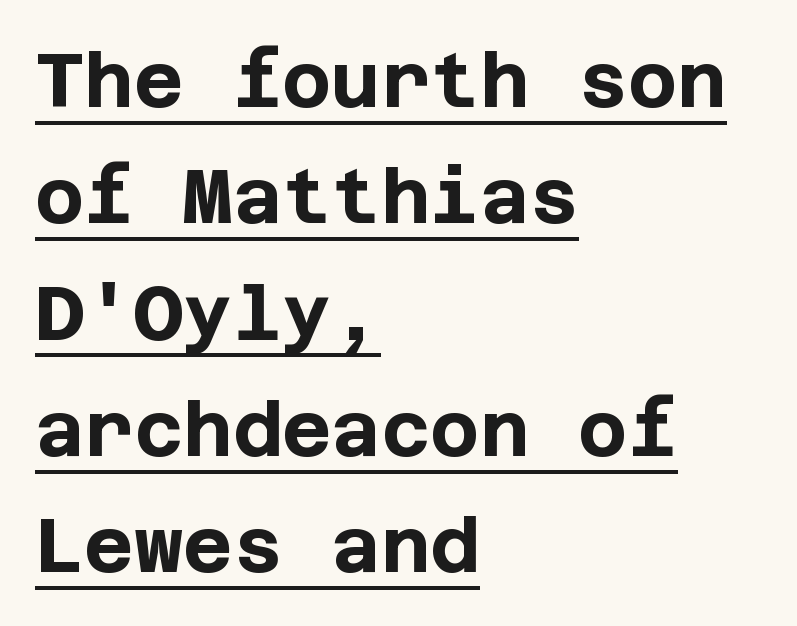
The image shows 76 px bold sans-serif type, upright; set left-aligned, normal line spacing (1.53x), normal letter spacing, underlined; low stroke contrast and a large x-height.
